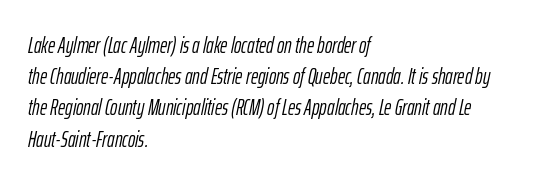
Q: Is the text bold? A: No.
Q: Is the text italic (slanted)? A: Yes, it leans right by about 12 degrees.
Q: Is the text underlined? A: No.
Q: How is the paragraph aligned? A: Left-aligned.
Q: Is the spacing between letters normal or unusually wide? A: Normal.
Q: Is the spacing between lines tight, normal or loose? A: Normal.
